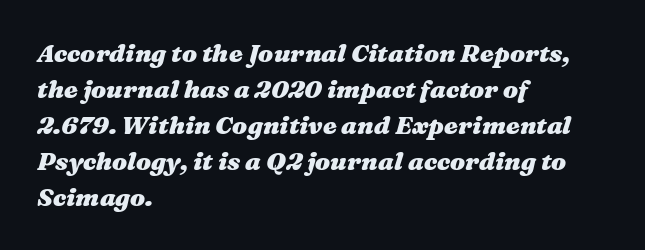
Summary of vertical rhythm: regular, with standard interline spacing. Tracking value appears to be zero — textbook default spacing. The baseline area is clear. The characters look thick and weighty, a clear bold. The letters are slanted; this is an italic face.
